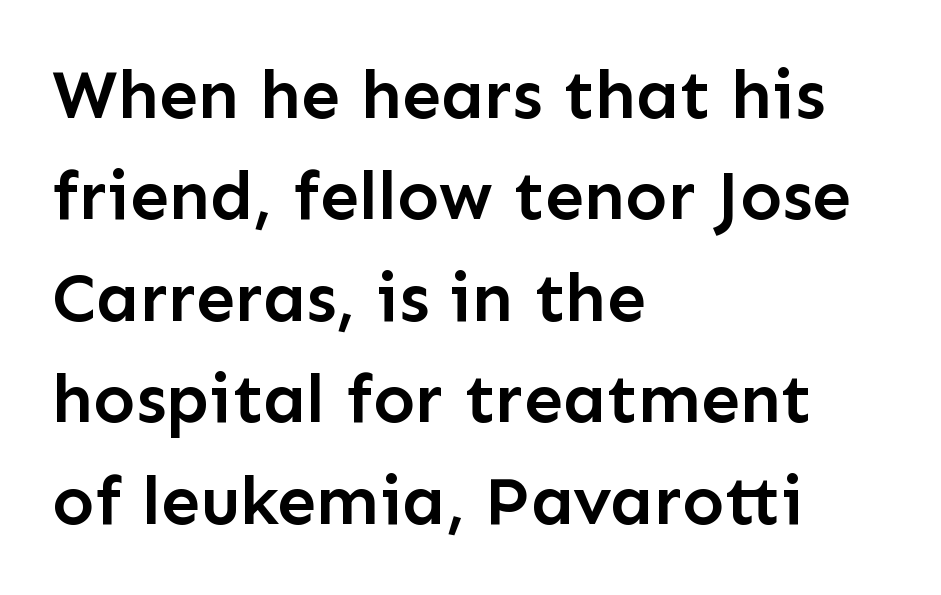
Q: Is the text bold? A: Semi-bold.
Q: Is the text italic (slanted)? A: No, it is upright.
Q: Is the typeface a serif or a sans-serif typeface? A: Sans-serif.
Q: Is the text underlined? A: No.
Q: How is the paragraph aligned? A: Left-aligned.
Q: Is the spacing between letters normal or unusually wide? A: Normal.
Q: Is the spacing between lines tight, normal or loose? A: Normal.
Q: Width (condensed, normal, or wide)? A: Normal.
Q: Stroke contrast? A: Low.
Q: x-height? A: Medium.
Q: Monospaced? A: No.
